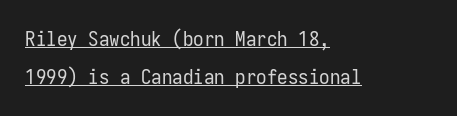
The image shows 21 px text type, upright; set left-aligned, line spacing 1.82x, normal letter spacing, underlined.
